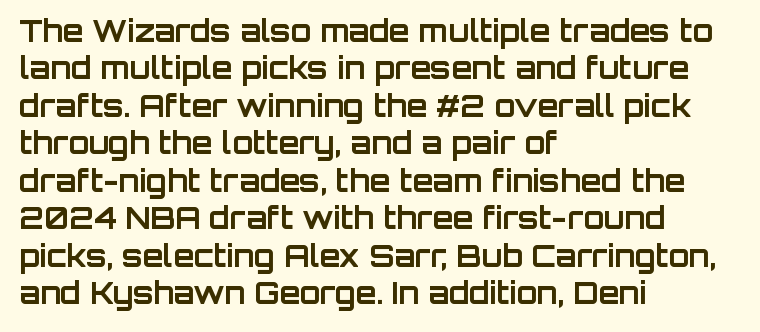
Q: Is the text bold? A: Yes.
Q: Is the text italic (slanted)? A: No, it is upright.
Q: Is the typeface a serif or a sans-serif typeface? A: Sans-serif.
Q: Is the text underlined? A: No.
Q: How is the paragraph aligned? A: Left-aligned.
Q: Is the spacing between letters normal or unusually wide? A: Normal.
Q: Is the spacing between lines tight, normal or loose? A: Normal.
Q: Width (condensed, normal, or wide)? A: Normal.
Q: Stroke contrast? A: Low.
Q: x-height? A: Large.
Q: Monospaced? A: No.
